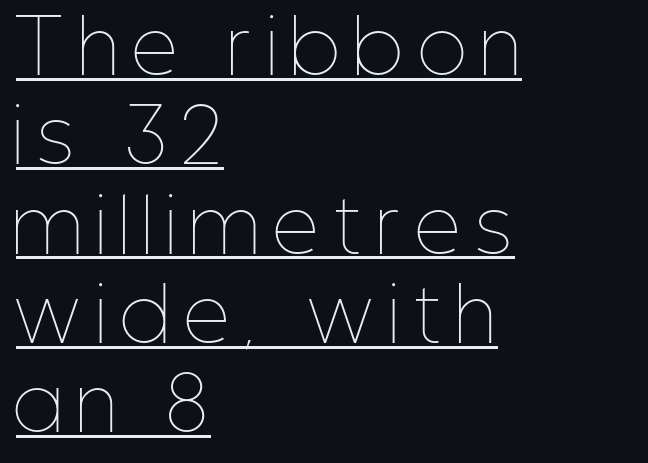
{"italic": "no", "bold": "no", "weight": "thin", "width": "condensed", "stroke_contrast": "low", "x_height": "medium", "monospaced": "no", "underline": "yes", "align": "left", "line_spacing_ratio": 1.24, "letter_spacing": "wide", "letter_spacing_em": 0.21, "glyph_px": 72}
